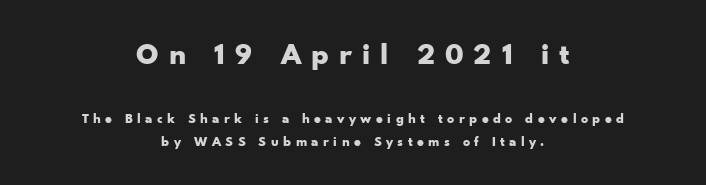
The lines in this sample share a center point and differ in where they start and stop. Looks like regular typesetting: each glyph gets only the width it needs. This is sans-serif lettering, the kind often seen on screens and signage. Ascenders rise straight up at ninety degrees.
